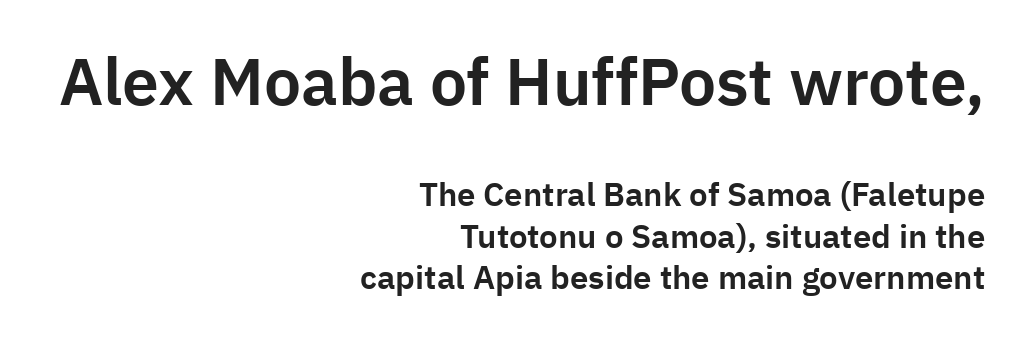
Q: Is the text italic (slanted)? A: No, it is upright.
Q: Is the typeface a serif or a sans-serif typeface? A: Sans-serif.
Q: Is the text underlined? A: No.
Q: How is the paragraph aligned? A: Right-aligned.
Q: Is the spacing between letters normal or unusually wide? A: Normal.
Q: Is the spacing between lines tight, normal or loose? A: Normal.
Q: Which block of text is set in a larger size, the first (top) or the second (bottom)? A: The first (top) one.
Q: Width (condensed, normal, or wide)? A: Normal.
Q: Stroke contrast? A: Low.
Q: x-height? A: Medium.
Q: Monospaced? A: No.
